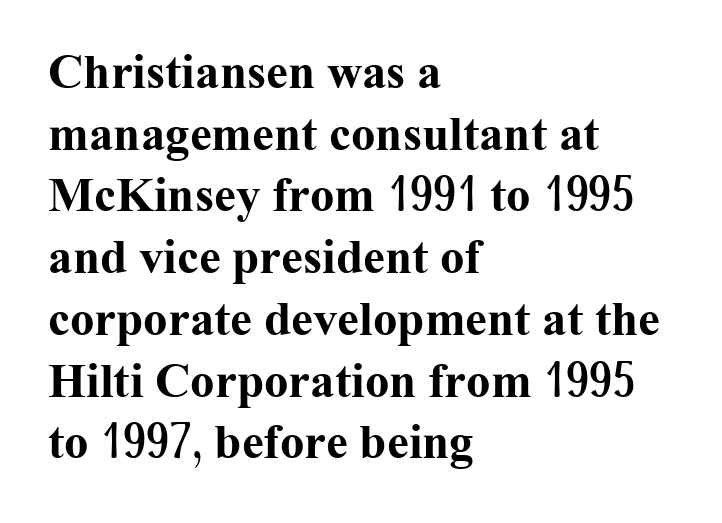
{"serif": "yes", "italic": "no", "bold": "yes", "weight": "bold", "width": "normal", "stroke_contrast": "medium", "x_height": "medium", "monospaced": "no", "underline": "no", "align": "left", "line_spacing": "normal", "line_spacing_ratio": 1.26, "letter_spacing": "normal", "letter_spacing_em": 0.0, "glyph_px": 49}
